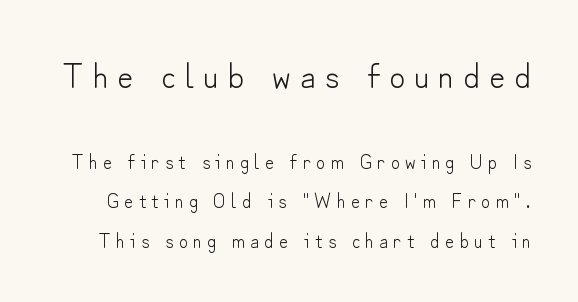
{"serif": "no", "italic": "no", "bold": "no", "weight": "light", "width": "normal", "stroke_contrast": "low", "x_height": "small", "monospaced": "no", "underline": "no", "line_spacing": "loose", "line_spacing_ratio": 1.99, "letter_spacing": "wide", "letter_spacing_em": 0.26, "larger_block": "first", "size_ratio": 1.75, "glyph_px": 35}
